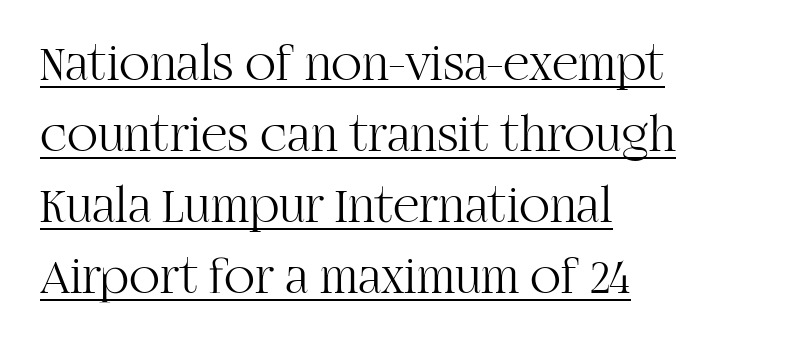
This is serif lettering, the kind often seen in printed books. Honestly, the underline is the first thing you notice here. Unbolded letterforms with no extra heft. The face used here is proportionally spaced, like ordinary book or web type. The vertical gap from one line to the next is medium.
